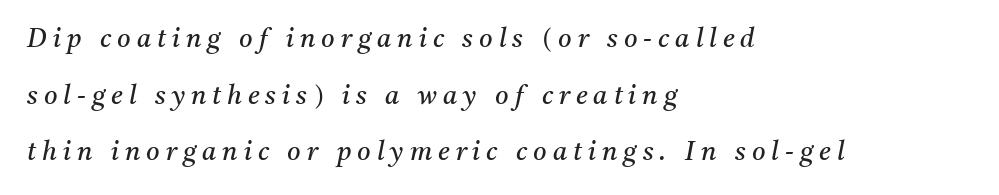
Honestly, the letter spacing is so wide it's the main thing you notice. Glance below the letters and you will spot only blank space. Ink coverage per letter is moderate at most. Caption: multi-line text, flush left, ragged right. If you measured baseline to baseline, you'd find a long distance. Slant detected: the letters are inclined.
